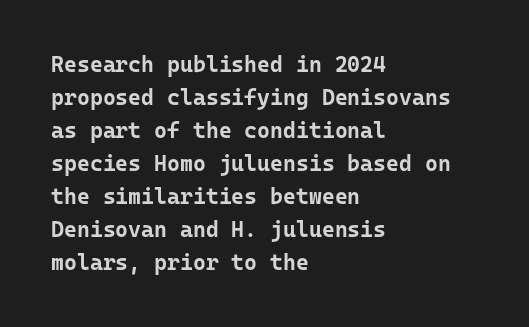
You'd pick this weight for a headline — it's a proper bold. The lettering holds an erect, upright posture throughout. Glance below the letters and you will spot only blank space. Layout note: lines flush left. Characters follow at the spacing the type designer built in. These lines sit exactly where default settings would place them.
